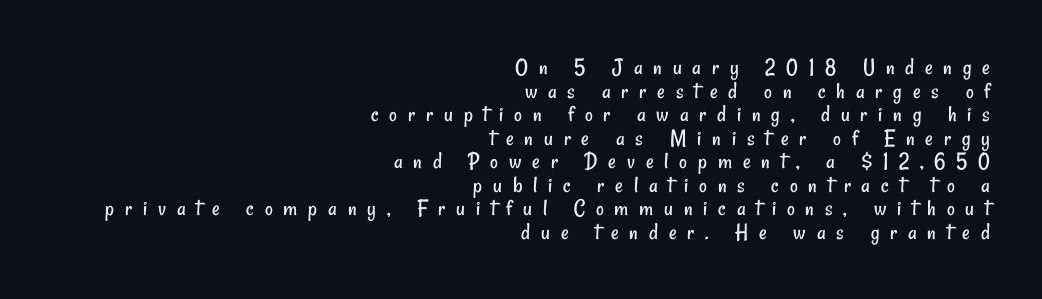
{"bold": "no", "underline": "no", "align": "right", "line_spacing": "tight", "line_spacing_ratio": 0.98, "letter_spacing": "wide", "letter_spacing_em": 0.45, "glyph_px": 24}
